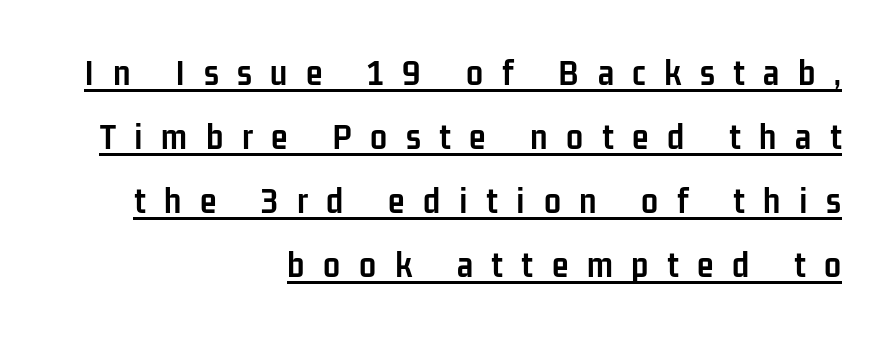
Q: Is the text bold? A: Yes.
Q: Is the text italic (slanted)? A: No, it is upright.
Q: Is the typeface a serif or a sans-serif typeface? A: Sans-serif.
Q: Is the text underlined? A: Yes.
Q: How is the paragraph aligned? A: Right-aligned.
Q: Is the spacing between letters normal or unusually wide? A: Unusually wide.
Q: Is the spacing between lines tight, normal or loose? A: Normal.
Q: Width (condensed, normal, or wide)? A: Condensed.
Q: Stroke contrast? A: Low.
Q: x-height? A: Medium.
Q: Monospaced? A: No.
